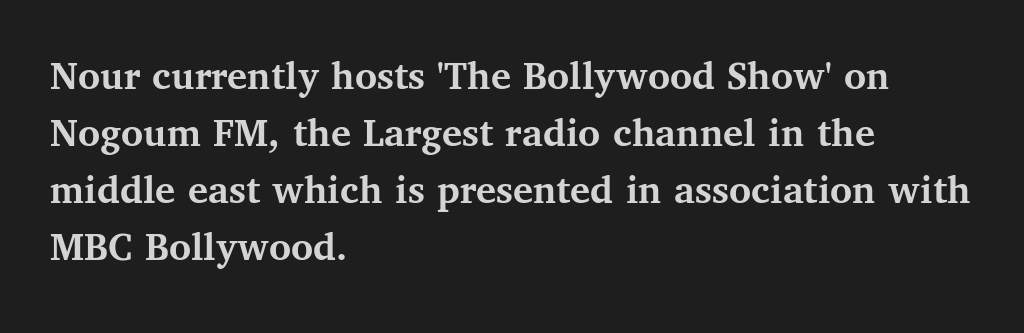
Casual observation: everything's shoved over to the left. Each letter keeps its own natural width here, so spacing adapts to shape. Classification — serif. Words appear dense and cohesive because spacing is normal.
